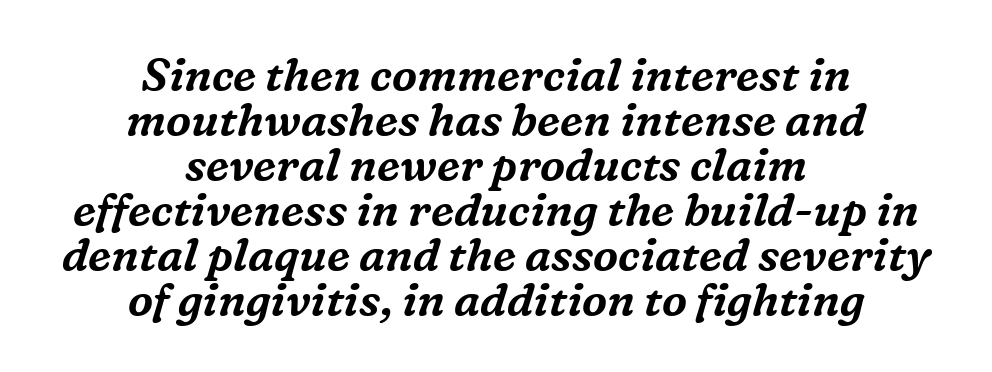
Q: Is the text italic (slanted)? A: Yes, it leans right by about 16 degrees.
Q: Is the typeface a serif or a sans-serif typeface? A: Serif.
Q: Is the text underlined? A: No.
Q: How is the paragraph aligned? A: Centered.
Q: Is the spacing between letters normal or unusually wide? A: Normal.
Q: Is the spacing between lines tight, normal or loose? A: Tight.
Q: Width (condensed, normal, or wide)? A: Normal.
Q: Stroke contrast? A: Medium.
Q: x-height? A: Medium.
Q: Monospaced? A: No.
